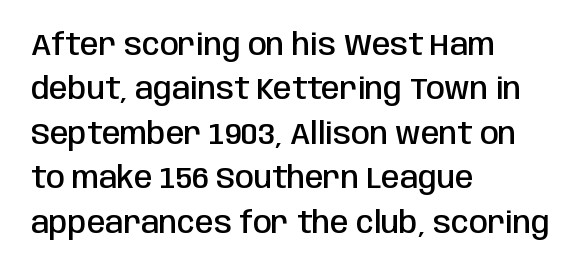
{"serif": "no", "italic": "no", "bold": "semi", "weight": "semibold", "width": "condensed", "stroke_contrast": "low", "x_height": "large", "monospaced": "no", "underline": "no", "align": "left", "line_spacing": "normal", "line_spacing_ratio": 1.48, "letter_spacing": "normal", "letter_spacing_em": 0.0, "glyph_px": 30}
